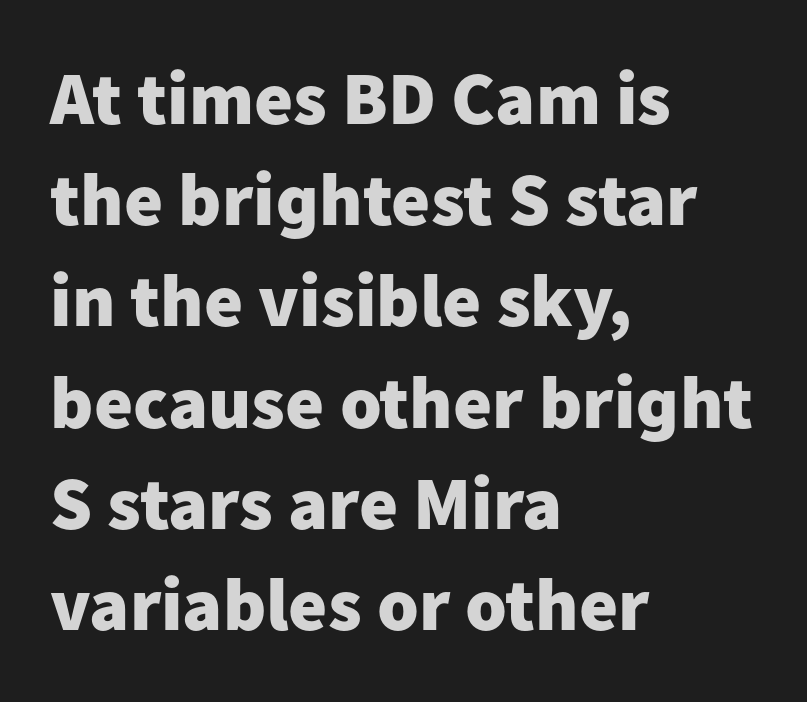
{"serif": "no", "italic": "no", "bold": "yes", "weight": "heavy", "width": "normal", "stroke_contrast": "low", "x_height": "medium", "monospaced": "no", "underline": "no", "align": "left", "line_spacing": "normal", "line_spacing_ratio": 1.35, "letter_spacing": "normal", "letter_spacing_em": 0.0, "glyph_px": 75}
